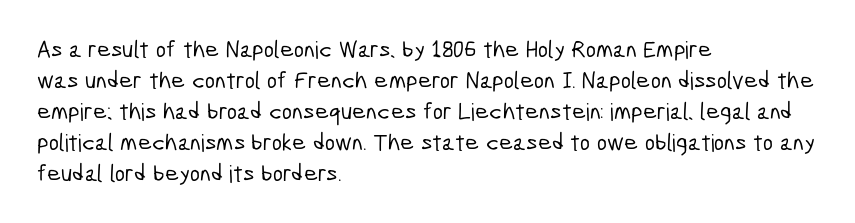
Each row of text sits above clean, open space. Caption: multi-line text, flush left, ragged right. Short note: letters normally spaced. Regarding leading, the lines here are spaced in the standard way.
